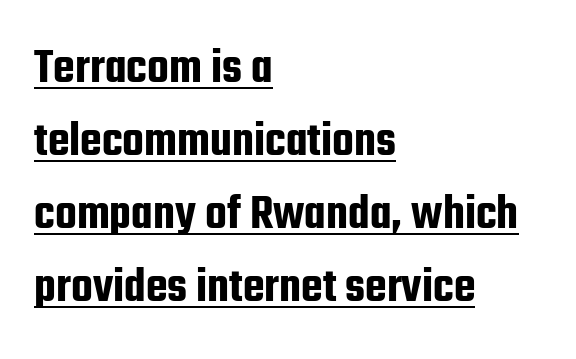
Q: Is the text italic (slanted)? A: No, it is upright.
Q: Is the typeface a serif or a sans-serif typeface? A: Sans-serif.
Q: Is the text underlined? A: Yes.
Q: How is the paragraph aligned? A: Left-aligned.
Q: Is the spacing between letters normal or unusually wide? A: Normal.
Q: Is the spacing between lines tight, normal or loose? A: Normal.
Q: Width (condensed, normal, or wide)? A: Condensed.
Q: Stroke contrast? A: Low.
Q: x-height? A: Medium.
Q: Monospaced? A: No.
